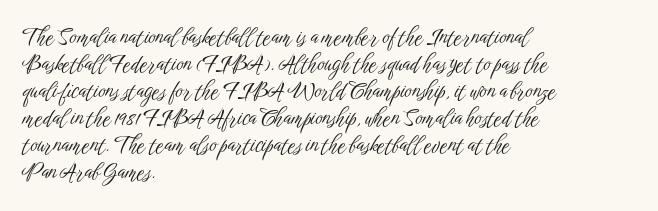
{"bold": "no", "underline": "no", "align": "left", "line_spacing_ratio": 1.23, "letter_spacing": "normal", "letter_spacing_em": 0.0, "glyph_px": 22}
